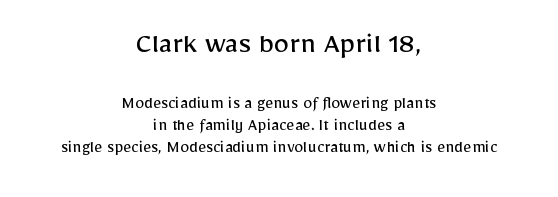
What stands out about the letter spacing? Nothing — it is the standard amount. In terms of letterform style, serifs are entirely absent. Teacher's note: observe the equal gaps on both sides — that is centered alignment. Here the designer chose a conventional face with non-uniform glyph widths.
